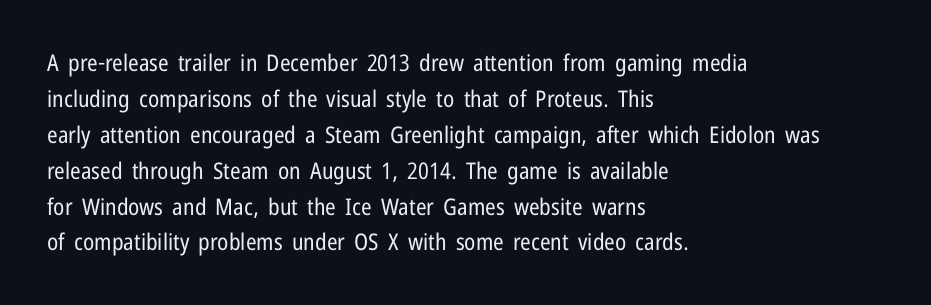
{"italic": "no", "bold": "no", "underline": "no", "align": "left", "line_spacing": "normal", "line_spacing_ratio": 1.56, "letter_spacing": "normal", "letter_spacing_em": 0.0, "glyph_px": 23}
